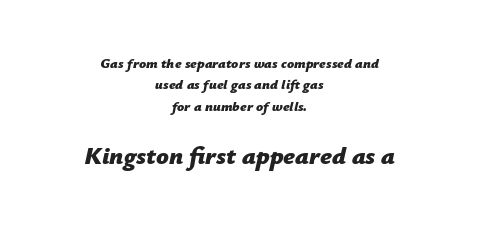
Rows of type keep a routine distance in the vertical direction. The lines are quadded center. It's the slanting kind of type. The space beneath each line is pristine and unruled.
